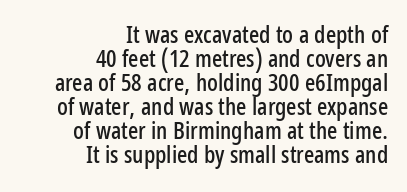
{"italic": "no", "underline": "no", "align": "right", "line_spacing": "tight", "line_spacing_ratio": 1.0, "letter_spacing": "normal", "letter_spacing_em": 0.0, "glyph_px": 24}
